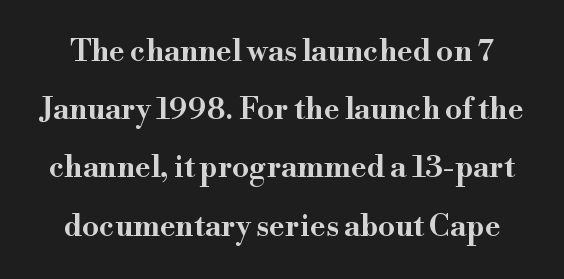
Bare-footed words on every line. Glyph-to-glyph distance matches everyday printed text. The axis of the letterforms is exactly vertical. These lines are rendered in a variable-pitch font. Widely set lines give the paragraph a tall, airy silhouette.
